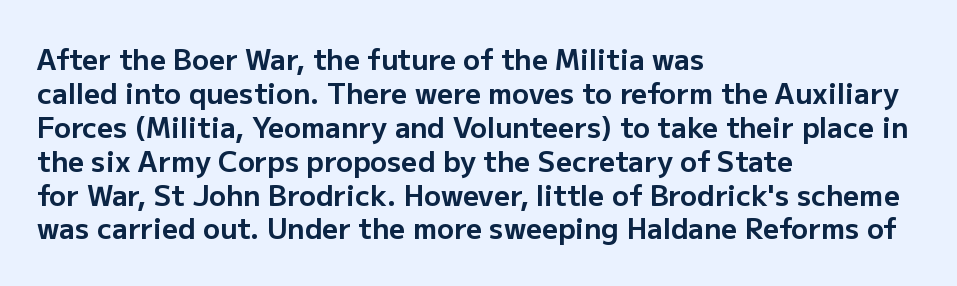
Proportional: the letters do not fall into vertical columns. The type sits square on the baseline with zero lean. Reading down the block, your eye returns to a fixed left position each line. Just letters on the line, the space beneath them empty. Nobody touched the tracking dial on this one.
